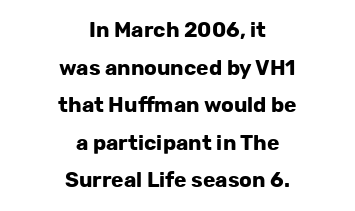
{"italic": "no", "bold": "yes", "underline": "no", "align": "center", "line_spacing_ratio": 1.79, "letter_spacing": "normal", "letter_spacing_em": 0.0, "glyph_px": 21}
